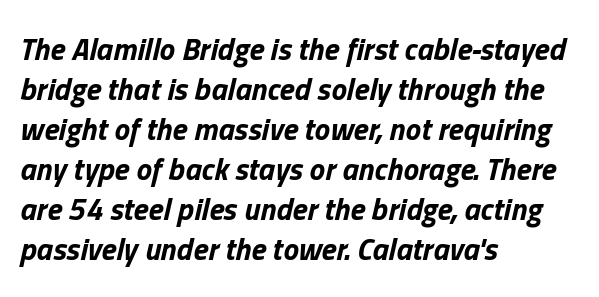
{"italic": "yes", "lean": "right", "slant_degrees": 13, "bold": "yes", "weight": "bold", "width": "normal", "stroke_contrast": "low", "x_height": "medium", "monospaced": "no", "underline": "no", "align": "left", "line_spacing": "normal", "line_spacing_ratio": 1.29, "letter_spacing": "normal", "letter_spacing_em": 0.0, "glyph_px": 31}
